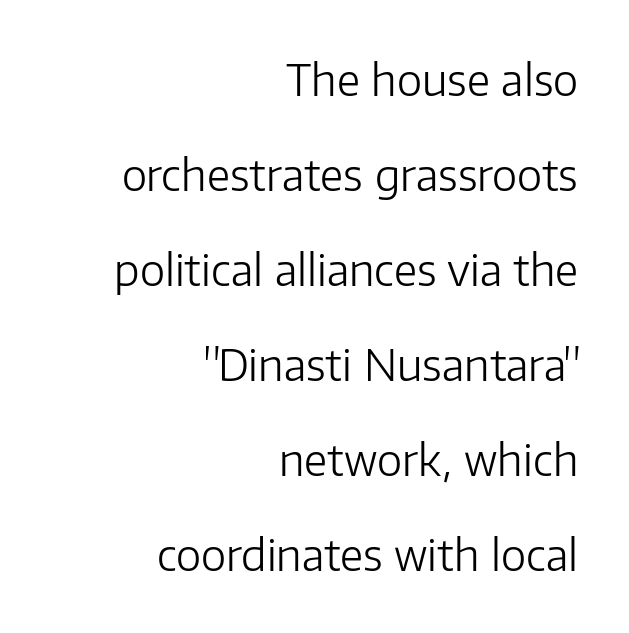
Q: Is the text bold? A: No.
Q: Is the text italic (slanted)? A: No, it is upright.
Q: Is the typeface a serif or a sans-serif typeface? A: Sans-serif.
Q: Is the text underlined? A: No.
Q: How is the paragraph aligned? A: Right-aligned.
Q: Is the spacing between letters normal or unusually wide? A: Normal.
Q: Is the spacing between lines tight, normal or loose? A: Loose.
Q: Width (condensed, normal, or wide)? A: Normal.
Q: Stroke contrast? A: Low.
Q: x-height? A: Medium.
Q: Monospaced? A: No.
